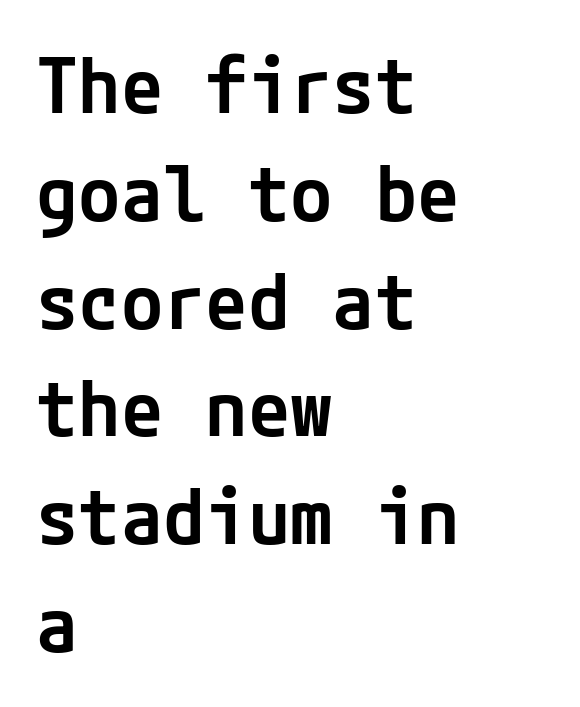
Q: Is the text bold? A: Semi-bold.
Q: Is the text italic (slanted)? A: No, it is upright.
Q: Is the typeface a serif or a sans-serif typeface? A: Sans-serif.
Q: Is the text underlined? A: No.
Q: How is the paragraph aligned? A: Left-aligned.
Q: Is the spacing between letters normal or unusually wide? A: Normal.
Q: Is the spacing between lines tight, normal or loose? A: Normal.
Q: Width (condensed, normal, or wide)? A: Normal.
Q: Stroke contrast? A: Low.
Q: x-height? A: Medium.
